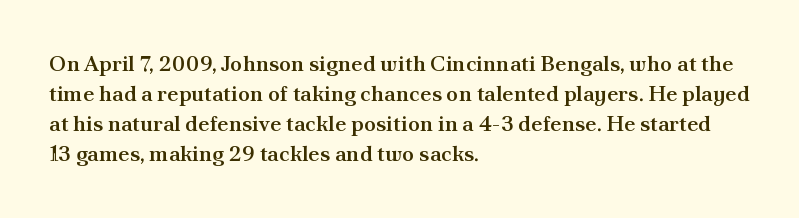
Q: Is the text bold? A: Semi-bold.
Q: Is the text italic (slanted)? A: No, it is upright.
Q: Is the text underlined? A: No.
Q: How is the paragraph aligned? A: Left-aligned.
Q: Is the spacing between letters normal or unusually wide? A: Normal.
Q: Is the spacing between lines tight, normal or loose? A: Normal.
